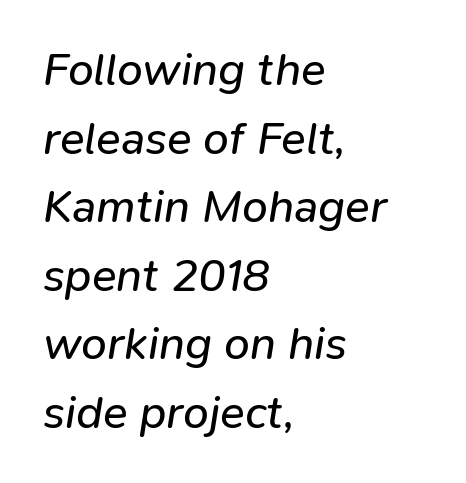
The rendering applies a slant to the glyphs. Tracking here is standard; glyphs follow each other at the usual distance. How would I describe the line gaps? Plain and ordinary. Proportional: the letters do not fall into vertical columns.
